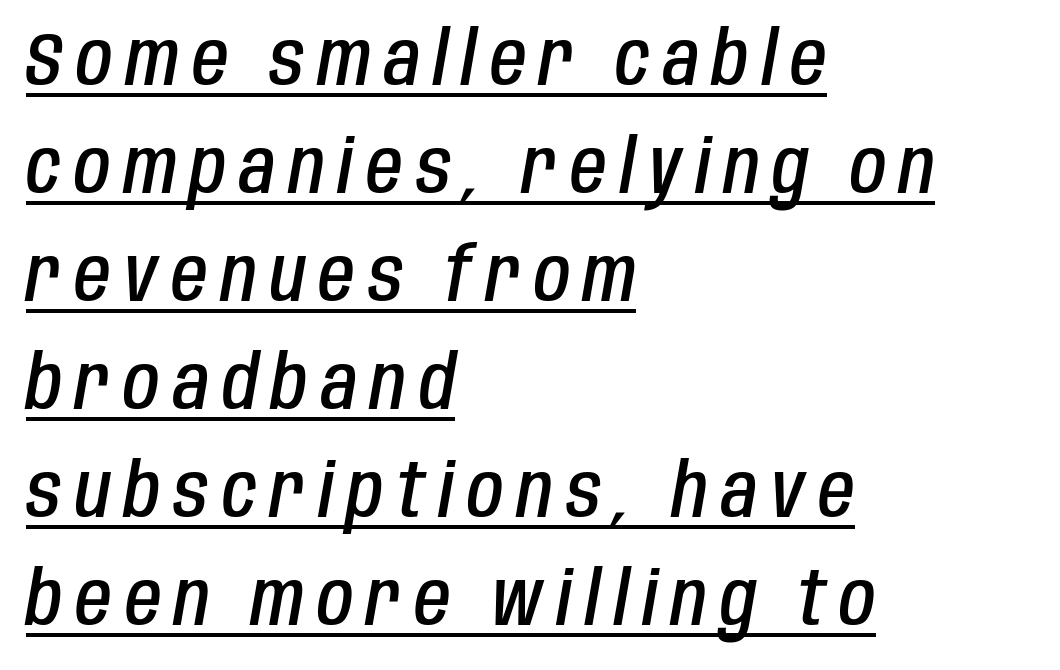
A typesetter would call this proportional, since set widths differ per character. What decoration does the sample have? An underline. Notice the strokes are somewhat thickened but not fully heavy: this is a semibold. Students, observe: this is what conventionally led text looks like. The face used here has a pronounced slope to its letters.
